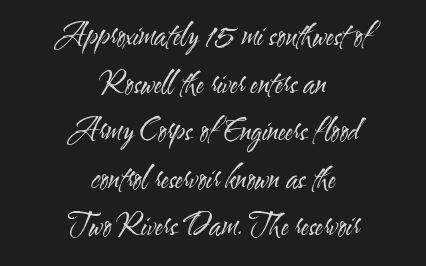
{"serif": "no", "bold": "no", "weight": "regular", "width": "condensed", "stroke_contrast": "medium", "x_height": "small", "monospaced": "no", "underline": "no", "align": "center", "line_spacing": "normal", "line_spacing_ratio": 1.64, "letter_spacing": "normal", "letter_spacing_em": 0.0, "glyph_px": 29}
